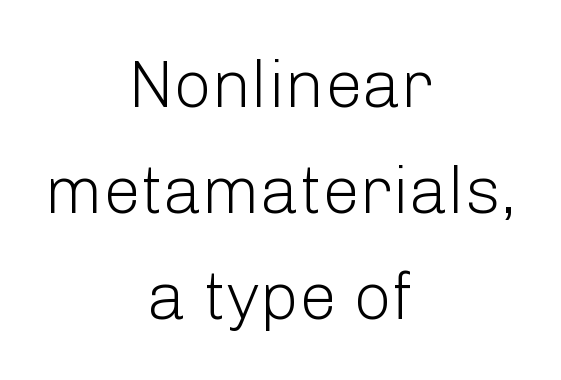
The image shows 67 px light sans-serif type, upright; set centered, normal line spacing (1.58x), normal letter spacing, not underlined; low stroke contrast and a medium x-height.
